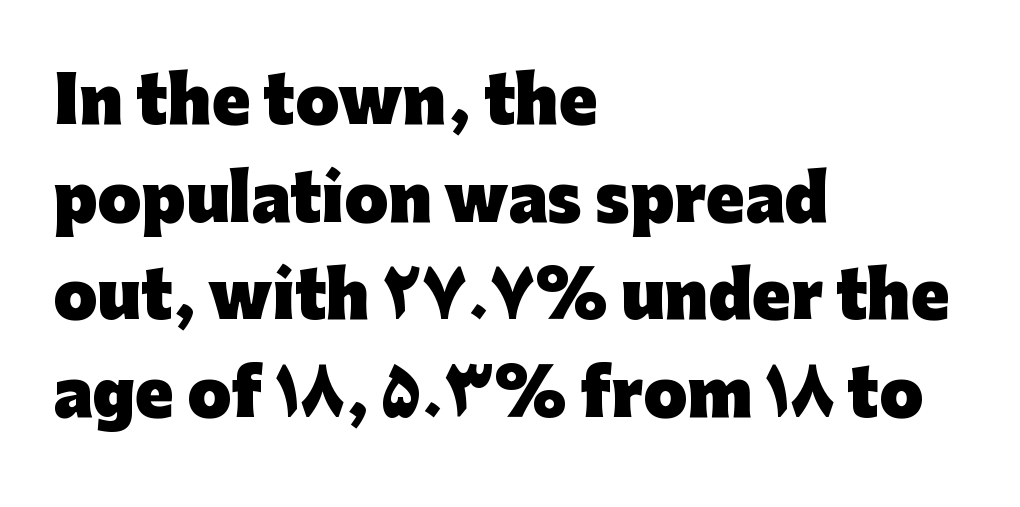
Tall strokes in this sample are plumb rather than angled. Think of a printed novel: that variable character pitch is what you see here. Classification — sans serif. Bare-footed words on every line.
